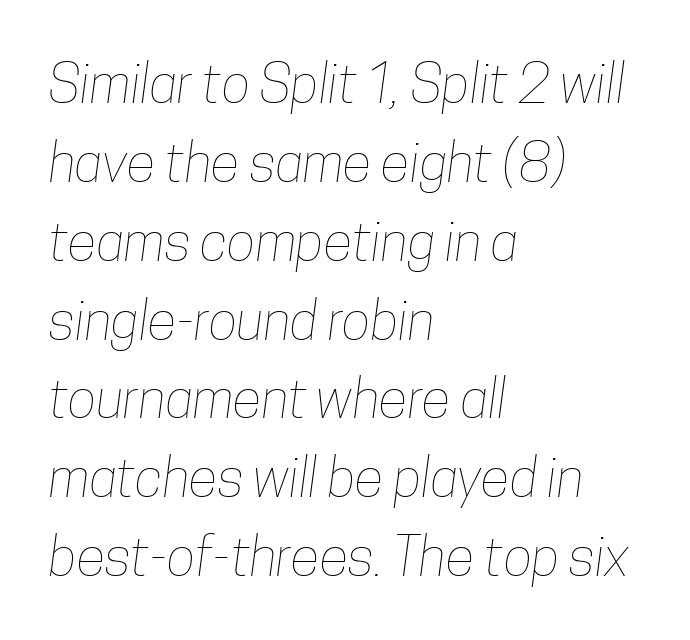
This sample has the flowing, uneven cadence of proportional lettering. Horizontally, the lines are justified to the leading edge only. The passage shown has conventional tracking throughout. Type without underlining. Unbolded letterforms with no extra heft. Summary of vertical rhythm: regular, with standard interline spacing.
